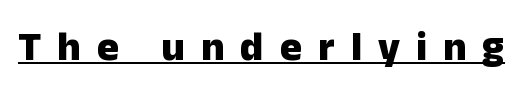
The image shows 41 px heavy sans-serif type, upright; set unusually wide letter spacing (+0.39 em), underlined; low stroke contrast and a medium x-height.
